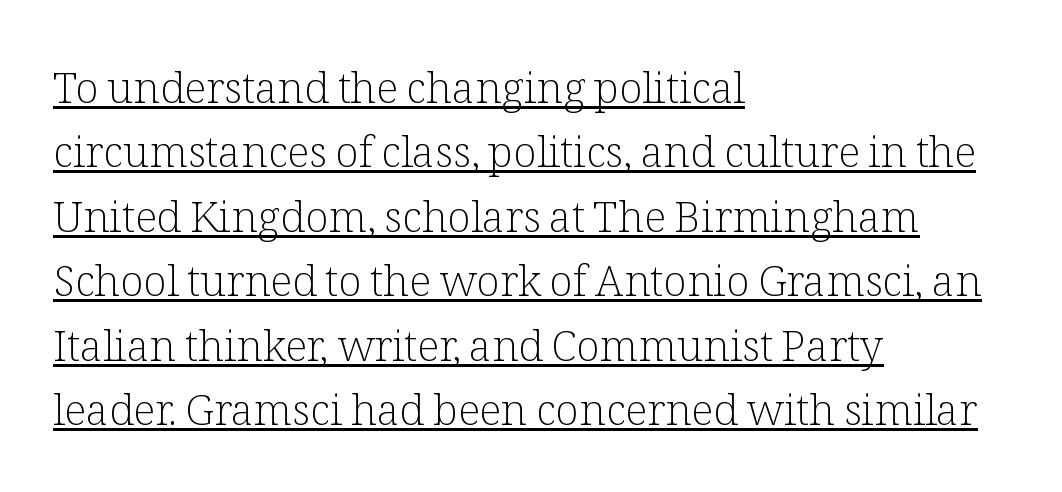
The image shows 43 px light serif type, upright; set left-aligned, normal line spacing (1.5x), normal letter spacing, underlined; low stroke contrast and a medium x-height.
